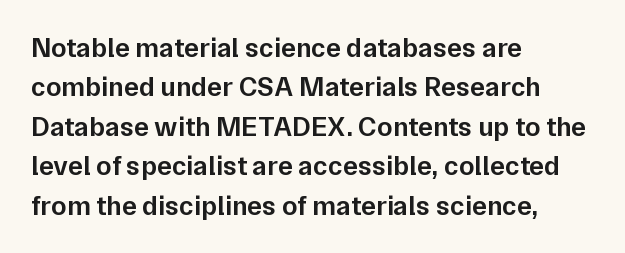
The image shows 28 px semibold sans-serif type, upright; set left-aligned, normal line spacing (1.41x), normal letter spacing, not underlined; low stroke contrast and a medium x-height.
